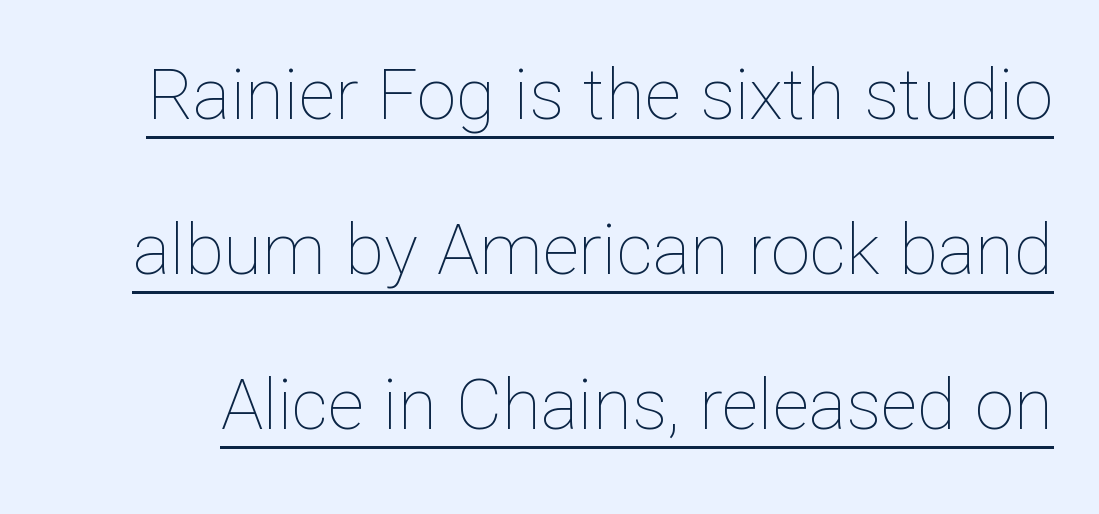
The image shows 71 px thin type, upright; set loose line spacing (2.18x), normal letter spacing, underlined; low stroke contrast and a medium x-height.
